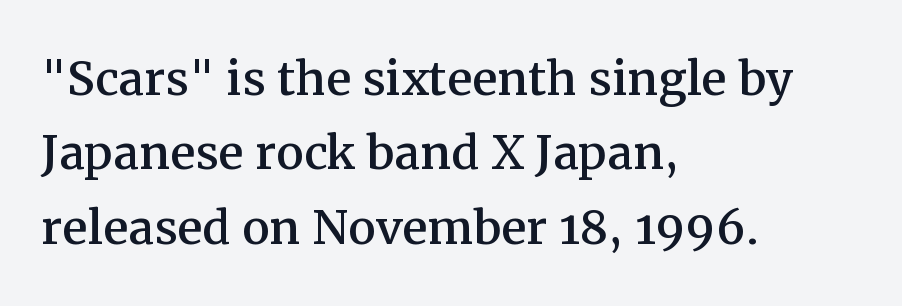
Q: Is the text italic (slanted)? A: No, it is upright.
Q: Is the typeface a serif or a sans-serif typeface? A: Serif.
Q: Is the text underlined? A: No.
Q: How is the paragraph aligned? A: Left-aligned.
Q: Is the spacing between letters normal or unusually wide? A: Normal.
Q: Width (condensed, normal, or wide)? A: Normal.
Q: Stroke contrast? A: Medium.
Q: x-height? A: Medium.
Q: Monospaced? A: No.
